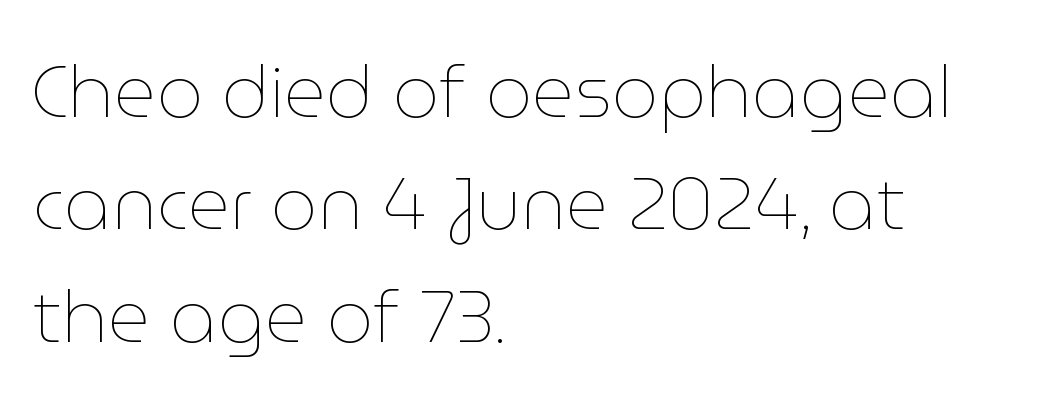
Q: Is the text bold? A: No.
Q: Is the text italic (slanted)? A: No, it is upright.
Q: Is the text underlined? A: No.
Q: How is the paragraph aligned? A: Left-aligned.
Q: Is the spacing between letters normal or unusually wide? A: Normal.
Q: Is the spacing between lines tight, normal or loose? A: Normal.
Q: Width (condensed, normal, or wide)? A: Normal.
Q: Stroke contrast? A: Low.
Q: x-height? A: Medium.
Q: Monospaced? A: No.
